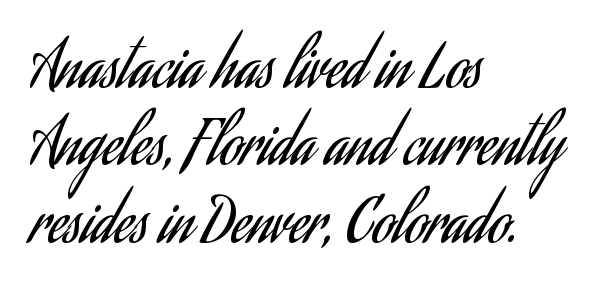
Typeset ragged right — the left edge is the straight one. You could not count columns in this text — the font is proportionally spaced. Check under the words: just untouched page. Vertical stems look standard width or narrower in stroke.
